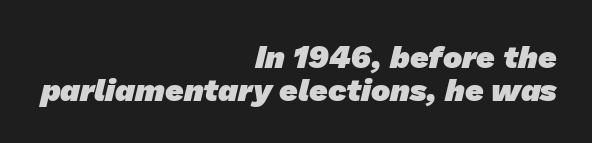
The image shows 32 px heavy sans-serif type; set right-aligned, tight line spacing (1.03x), normal letter spacing, not underlined; low stroke contrast and a medium x-height.
